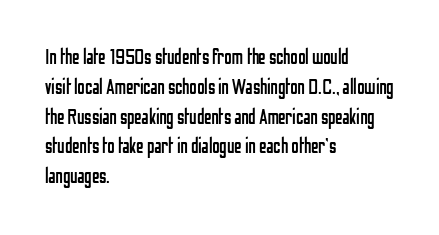
The image shows 21 px text type, upright; set left-aligned, normal line spacing (1.42x), normal letter spacing, not underlined.
